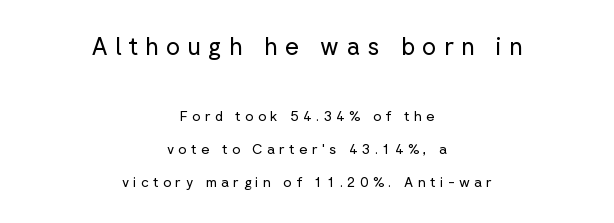
Check under the words: just untouched page. You could only call the tracking loose — the letters float apart. The lines are quadded center. A typesetter would call this leading open, well beyond the default. Vertical strokes here are truly vertical. The strokes carry an ordinary text weight at most.
